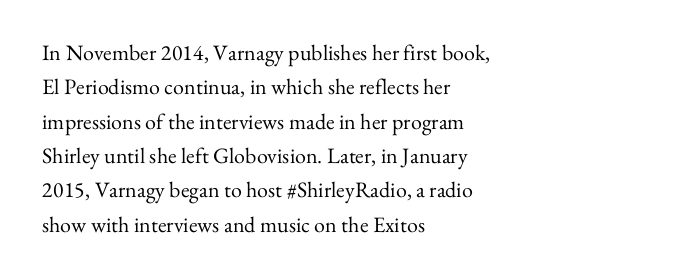
The image shows 22 px text type, upright; set left-aligned, normal line spacing (1.56x), normal letter spacing, not underlined.
